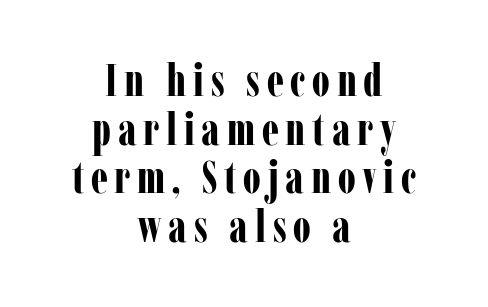
{"serif": "yes", "italic": "no", "bold": "yes", "weight": "bold", "width": "condensed", "stroke_contrast": "low", "x_height": "medium", "monospaced": "no", "underline": "no", "align": "center", "line_spacing": "tight", "line_spacing_ratio": 1.08, "glyph_px": 45}
